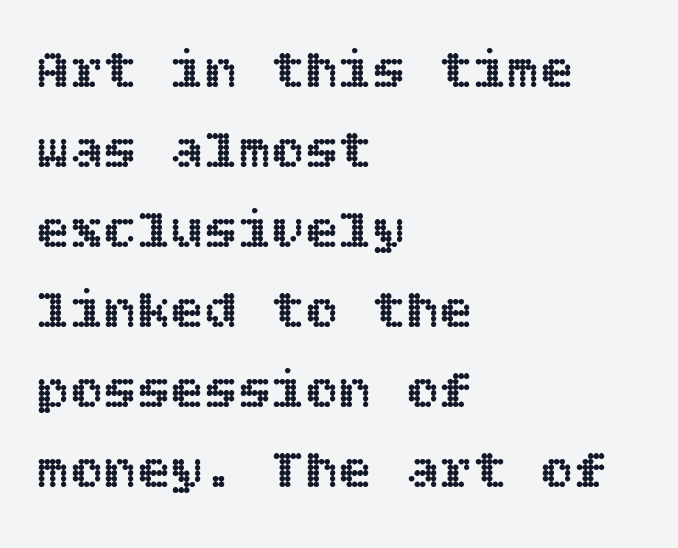
Every row of glyphs begins at an identical x-position on the left. Horizontal bands of white between lines are of average thickness. Here the glyphs are tracked normally, forming tight word shapes. Descender tails drop into unmarked territory. The type sits square on the baseline with zero lean.
